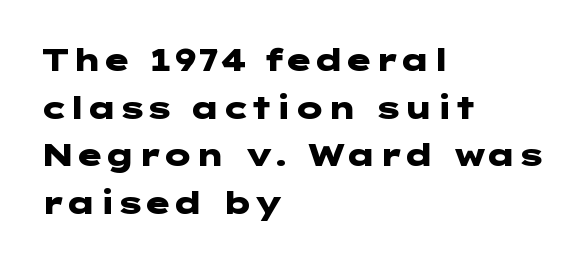
The image shows 31 px heavy, wide sans-serif type, upright; set left-aligned, normal line spacing (1.54x), normal letter spacing, not underlined; low stroke contrast and a medium x-height.
